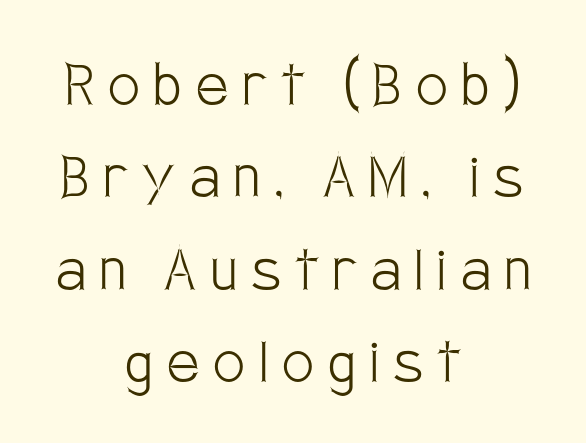
Display-style spreading of the glyphs; the letterfit is very open. These glyphs show unthickened strokes, regular width or finer. The lettering holds an erect, upright posture throughout. Is the block centered? Yes — each line is placed symmetrically about the middle. Honestly, the row spacing looks completely unremarkable. The letters advance in unequal steps, a hallmark of proportional type.
